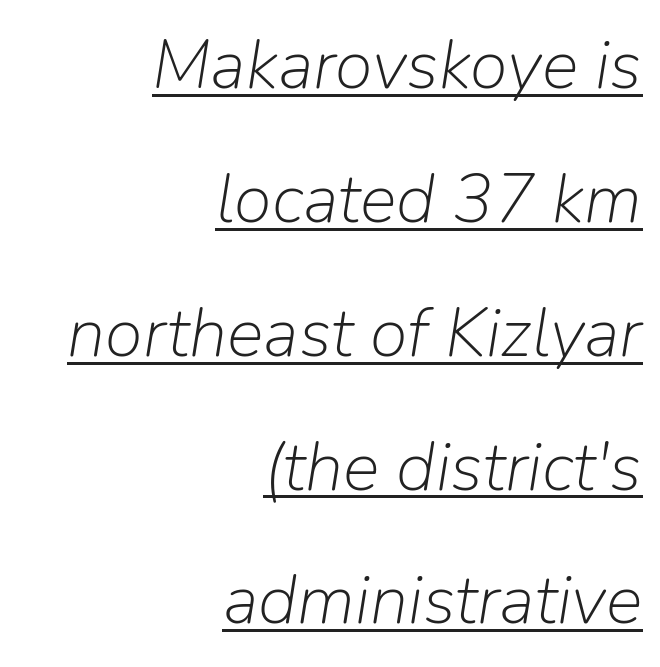
Q: Is the text bold? A: No.
Q: Is the text italic (slanted)? A: Yes, it leans right by about 9 degrees.
Q: Is the text underlined? A: Yes.
Q: How is the paragraph aligned? A: Right-aligned.
Q: Is the spacing between letters normal or unusually wide? A: Normal.
Q: Is the spacing between lines tight, normal or loose? A: Loose.
Q: Width (condensed, normal, or wide)? A: Normal.
Q: Stroke contrast? A: Low.
Q: x-height? A: Medium.
Q: Monospaced? A: No.
